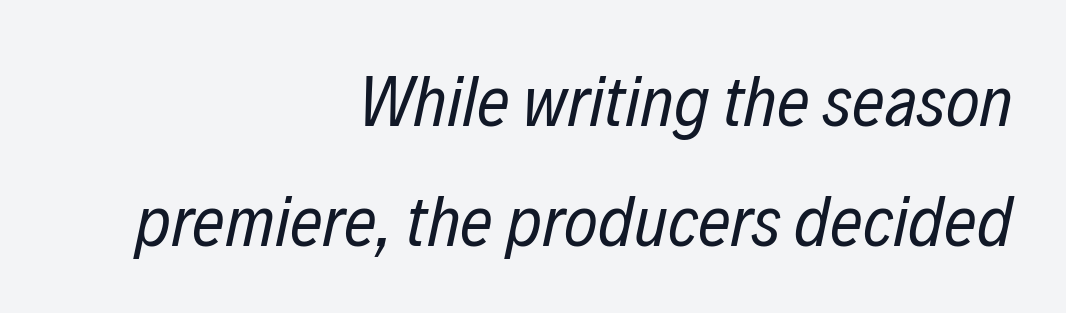
The image shows 72 px regular-weight, condensed type, italic (leaning right); set right-aligned, normal line spacing (1.66x), normal letter spacing, not underlined; low stroke contrast and a medium x-height.
